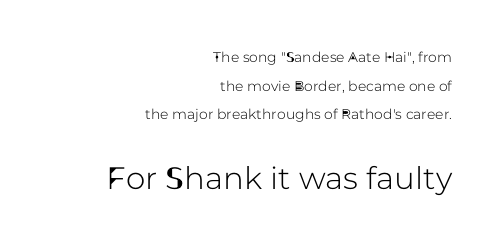
{"serif": "no", "italic": "no", "width": "normal", "stroke_contrast": "low", "x_height": "medium", "monospaced": "no", "underline": "no", "align": "right", "line_spacing": "loose", "line_spacing_ratio": 2.04, "letter_spacing": "normal", "letter_spacing_em": 0.0, "larger_block": "second", "size_ratio": 2.21, "glyph_px": 31}
